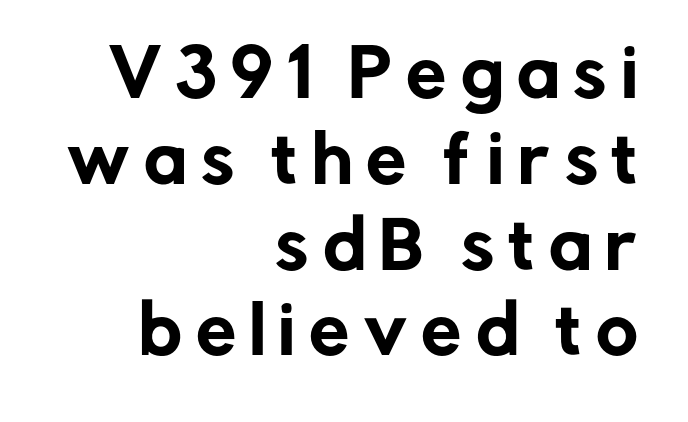
{"serif": "no", "italic": "no", "width": "normal", "stroke_contrast": "low", "x_height": "medium", "monospaced": "no", "underline": "no", "align": "right", "line_spacing": "normal", "line_spacing_ratio": 1.34, "letter_spacing": "wide", "letter_spacing_em": 0.22, "glyph_px": 64}
